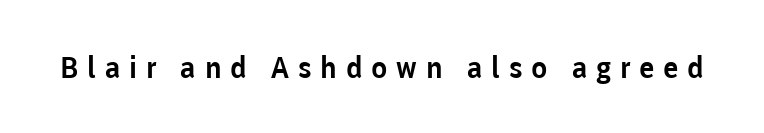
Nothing sits at the stroke ends, so this counts as sans-serif. The words here are not underlined. Spacing between characters has been opened up far beyond the box default. Quick note: not italic, upright. You could not count columns in this text — the font is proportionally spaced.
